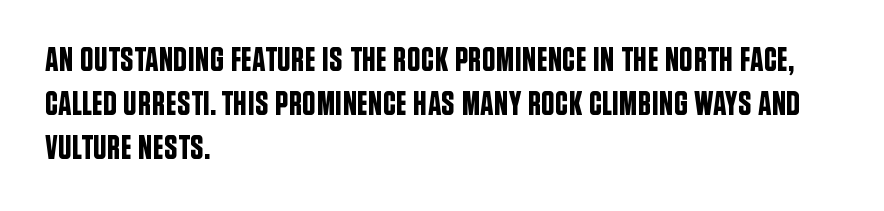
The image shows 34 px condensed sans-serif type, upright; set left-aligned, normal line spacing (1.29x), normal letter spacing, not underlined; low stroke contrast and a large x-height.
